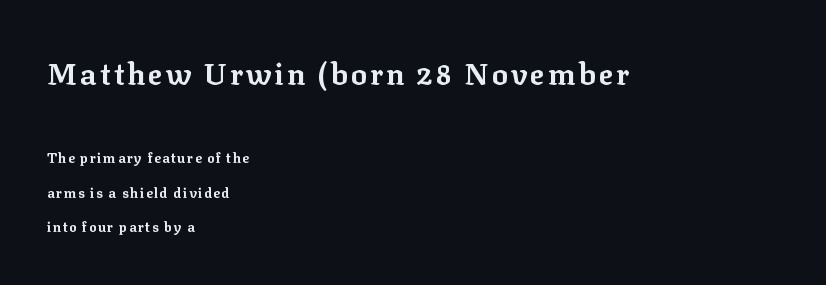
{"serif": "yes", "italic": "no", "bold": "yes", "weight": "bold", "width": "normal", "stroke_contrast": "low", "x_height": "medium", "monospaced": "no", "underline": "no", "align": "left", "line_spacing": "loose", "line_spacing_ratio": 2.47, "larger_block": "first", "size_ratio": 2.14, "glyph_px": 30}
